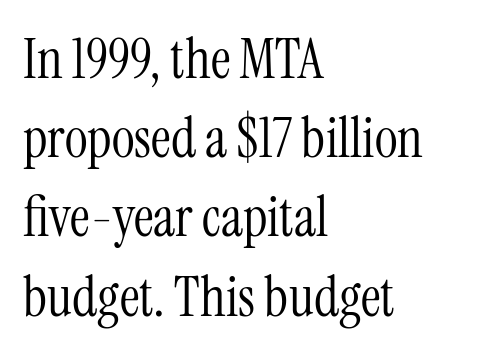
Q: Is the text bold? A: No.
Q: Is the text italic (slanted)? A: No, it is upright.
Q: Is the typeface a serif or a sans-serif typeface? A: Serif.
Q: Is the text underlined? A: No.
Q: How is the paragraph aligned? A: Left-aligned.
Q: Is the spacing between letters normal or unusually wide? A: Normal.
Q: Is the spacing between lines tight, normal or loose? A: Normal.
Q: Width (condensed, normal, or wide)? A: Condensed.
Q: Stroke contrast? A: Medium.
Q: x-height? A: Medium.
Q: Monospaced? A: No.
